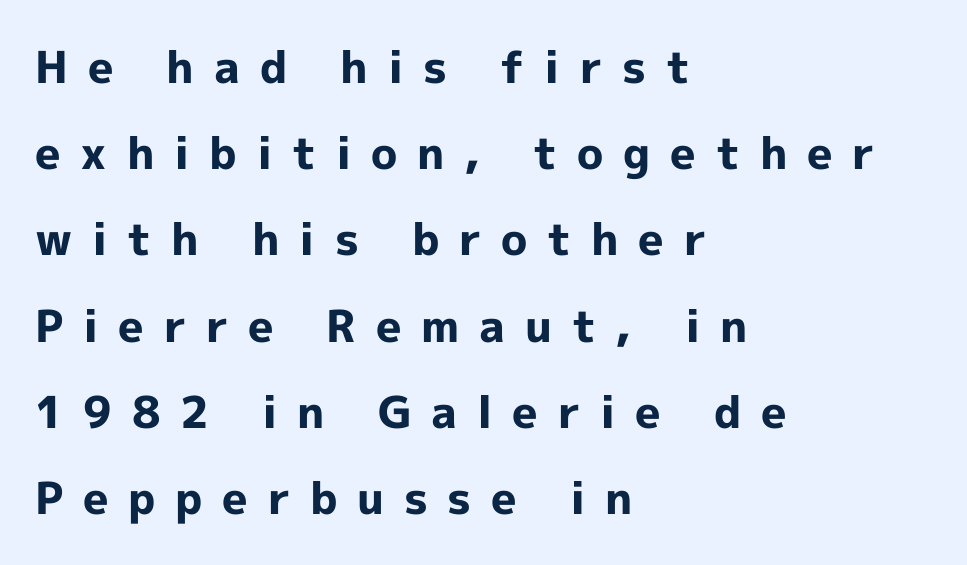
{"serif": "no", "italic": "no", "bold": "yes", "weight": "bold", "width": "normal", "x_height": "medium", "monospaced": "no", "underline": "no", "align": "left", "line_spacing": "loose", "line_spacing_ratio": 1.96, "letter_spacing": "wide", "letter_spacing_em": 0.45, "glyph_px": 44}
